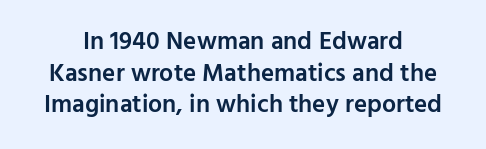
{"italic": "no", "bold": "semi", "underline": "no", "line_spacing": "normal", "line_spacing_ratio": 1.27, "letter_spacing": "normal", "letter_spacing_em": 0.0, "glyph_px": 25}
